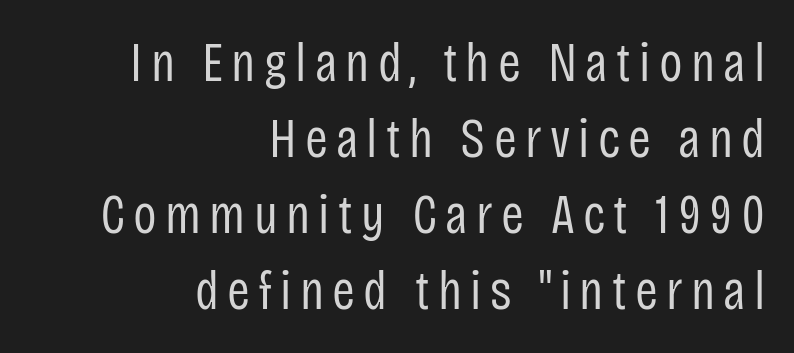
Q: Is the text bold? A: No.
Q: Is the text italic (slanted)? A: No, it is upright.
Q: Is the typeface a serif or a sans-serif typeface? A: Sans-serif.
Q: Is the text underlined? A: No.
Q: How is the paragraph aligned? A: Right-aligned.
Q: Is the spacing between lines tight, normal or loose? A: Normal.
Q: Width (condensed, normal, or wide)? A: Condensed.
Q: Stroke contrast? A: Low.
Q: x-height? A: Large.
Q: Monospaced? A: No.
